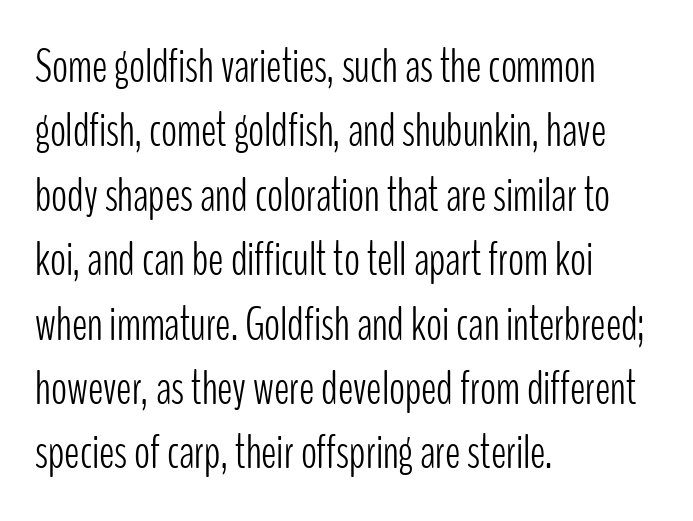
The image shows 47 px light, condensed sans-serif type, upright; set left-aligned, normal line spacing (1.37x), normal letter spacing, not underlined; low stroke contrast and a medium x-height.
